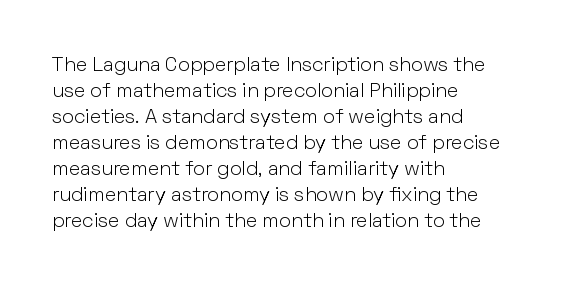
The image shows 20 px text type, upright; set left-aligned, normal line spacing (1.3x), normal letter spacing, not underlined.
